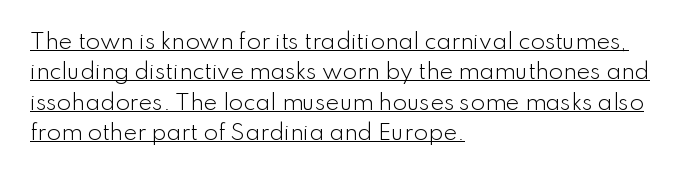
The face looks like a standard text weight, possibly lighter. Layout note: lines flush left. Short note: letters normally spaced. This block has exactly the height ordinary leading produces.
